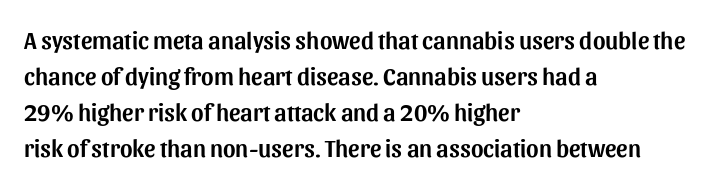
The image shows 24 px text type, upright; set left-aligned, normal line spacing (1.5x), normal letter spacing, not underlined.
